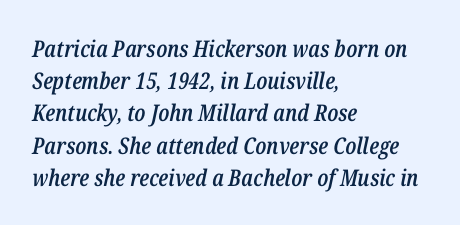
The image shows 23 px text type, italic (leaning right); set left-aligned, normal line spacing (1.4x), normal letter spacing, not underlined.
